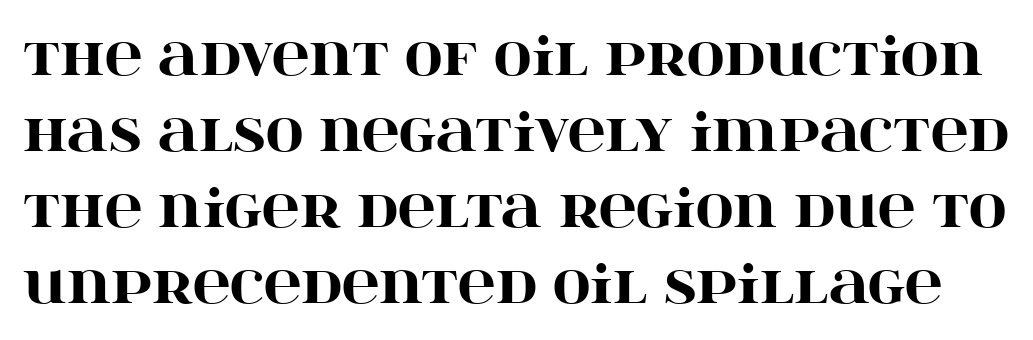
This block has exactly the height ordinary leading produces. These words are printed bold, with thick strokes throughout. The line texture is even and compact thanks to regular tracking. Each row of text sits above clean, open space. The face used here is proportionally spaced, like ordinary book or web type.
